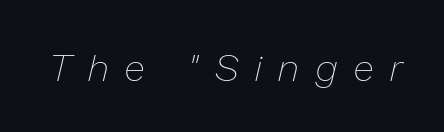
The image shows 38 px thin type, italic (leaning right); set unusually wide letter spacing (+0.45 em), not underlined; low stroke contrast and a medium x-height.
